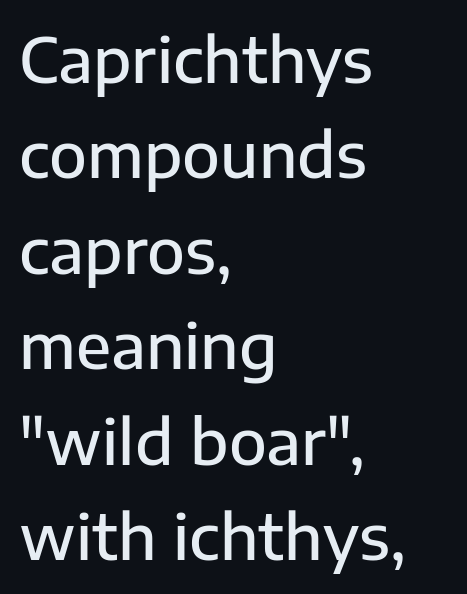
{"serif": "no", "italic": "no", "bold": "semi", "weight": "semibold", "width": "normal", "stroke_contrast": "low", "x_height": "medium", "monospaced": "no", "underline": "no", "align": "left", "line_spacing": "normal", "line_spacing_ratio": 1.54, "letter_spacing": "normal", "letter_spacing_em": 0.0, "glyph_px": 62}
